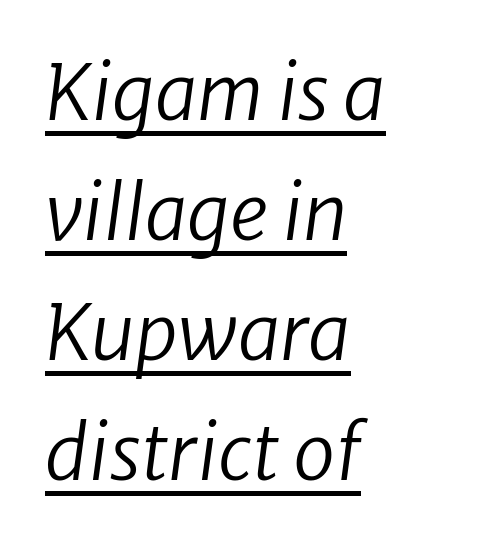
Q: Is the text bold? A: No.
Q: Is the text italic (slanted)? A: Yes, it leans right by about 8 degrees.
Q: Is the text underlined? A: Yes.
Q: How is the paragraph aligned? A: Left-aligned.
Q: Is the spacing between letters normal or unusually wide? A: Normal.
Q: Is the spacing between lines tight, normal or loose? A: Normal.
Q: Width (condensed, normal, or wide)? A: Normal.
Q: Stroke contrast? A: Low.
Q: x-height? A: Medium.
Q: Monospaced? A: No.
